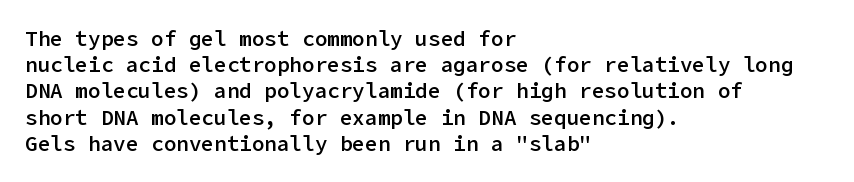
Just letters on the line, the space beneath them empty. Evenly set lines give the paragraph a standard silhouette. Compared with a centered layout, this one pins lines to the left instead. Letter spacing: default.
